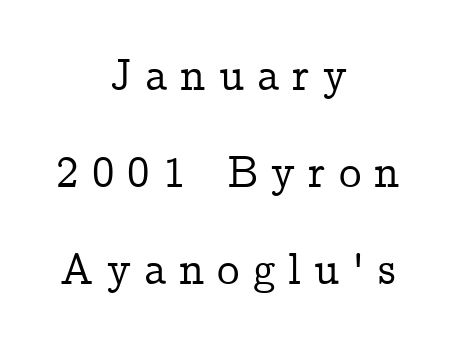
Q: Is the text italic (slanted)? A: No, it is upright.
Q: Is the typeface a serif or a sans-serif typeface? A: Serif.
Q: Is the text underlined? A: No.
Q: How is the paragraph aligned? A: Centered.
Q: Is the spacing between letters normal or unusually wide? A: Unusually wide.
Q: Is the spacing between lines tight, normal or loose? A: Loose.
Q: Width (condensed, normal, or wide)? A: Normal.
Q: Stroke contrast? A: Low.
Q: x-height? A: Medium.
Q: Monospaced? A: No.
